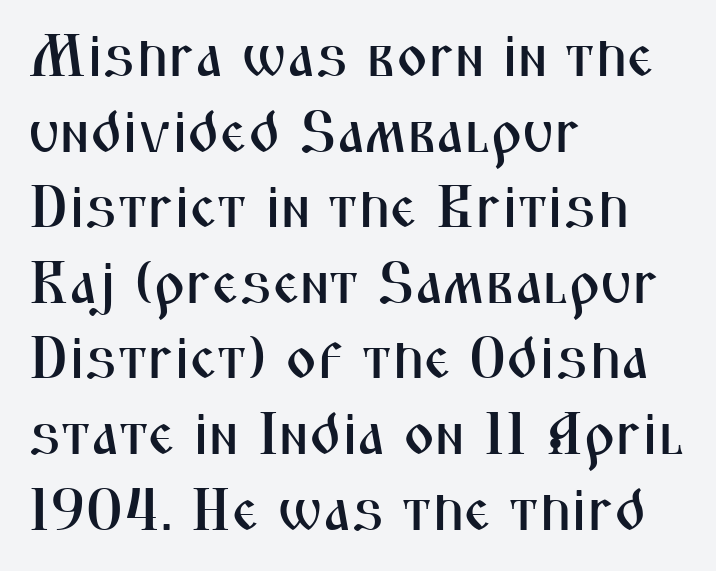
The specimen omits any rule beneath the text block's lines. The axis of the letterforms is exactly vertical. Regarding serifs, this sample does without them. Whoever set this chose a conventional vertical rhythm.
